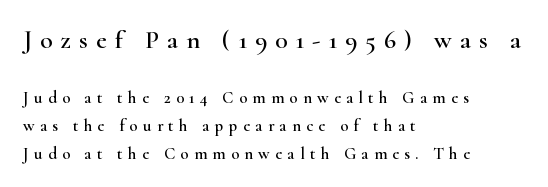
Vertically, the passage feels balanced, rows spaced as you'd expect. The lettering stays uniformly vertical, giving the passage a roman look. The words here are not underlined. The gaps between neighbouring characters are conspicuously large. Caption: multi-line text, flush left, ragged right.
